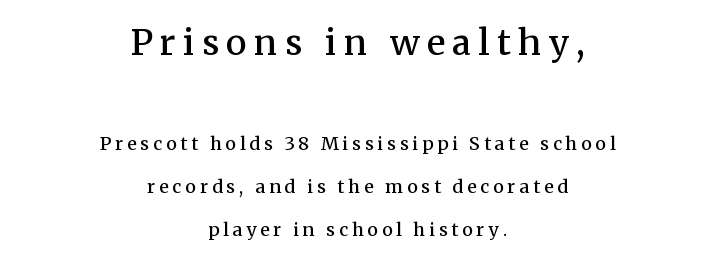
Q: Is the text bold? A: Semi-bold.
Q: Is the text italic (slanted)? A: No, it is upright.
Q: Is the typeface a serif or a sans-serif typeface? A: Serif.
Q: Is the text underlined? A: No.
Q: How is the paragraph aligned? A: Centered.
Q: Is the spacing between letters normal or unusually wide? A: Unusually wide.
Q: Is the spacing between lines tight, normal or loose? A: Loose.
Q: Which block of text is set in a larger size, the first (top) or the second (bottom)? A: The first (top) one.
Q: Width (condensed, normal, or wide)? A: Normal.
Q: Stroke contrast? A: Medium.
Q: x-height? A: Medium.
Q: Monospaced? A: No.
